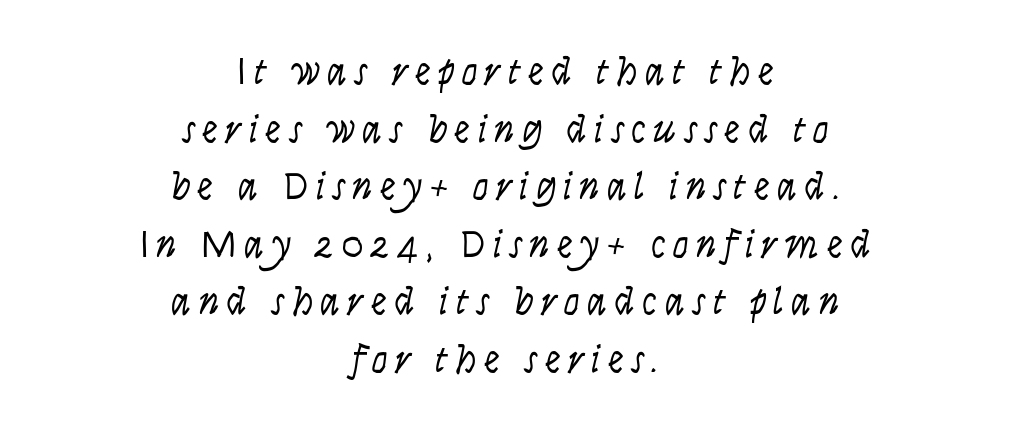
This sample is center-justified, so both line endings float freely. Stem width sits at or under what a default text font uses. Nope, no serifs anywhere on these letters. One glance says typical: line gaps are just what's usual. Each letter keeps its own natural width here, so spacing adapts to shape.
